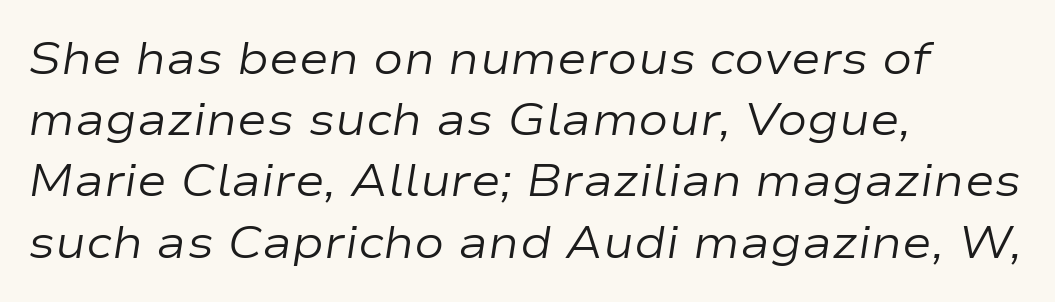
Baseline-to-baseline distance is the conventional proportion of letter height. Designer's note — italics engaged. Words float on clear page, feet unadorned. Notice how the passage keeps a crisp vertical edge on the left only. The rendering uses natural spacing where letterforms have individual widths. The horizontal fit of the characters is conventional and even.
